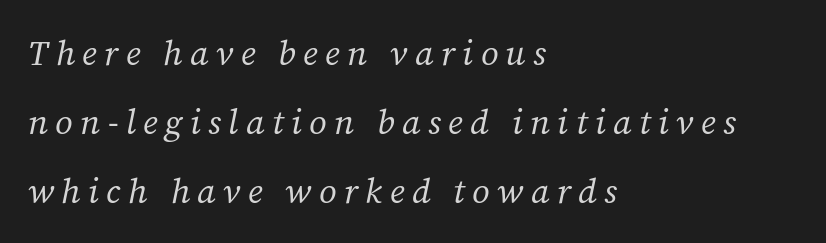
Beneath every word, the page is bare. Proportional: the letters do not fall into vertical columns. Think standard paragraph weight, or any step lighter than that. Compared with typical body copy, the letter spacing here is much looser. This is oblique type, the kind used for emphasis or titles.
